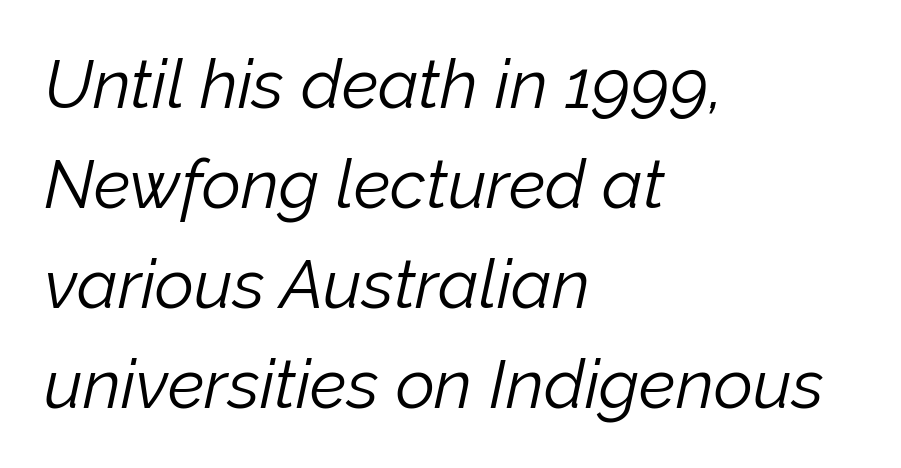
The image shows 68 px light type, italic (leaning right); set left-aligned, normal line spacing (1.47x), normal letter spacing, not underlined; low stroke contrast and a medium x-height.
